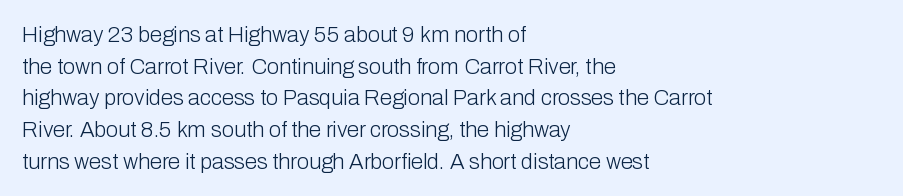
Q: Is the text bold? A: No.
Q: Is the text italic (slanted)? A: No, it is upright.
Q: Is the text underlined? A: No.
Q: How is the paragraph aligned? A: Left-aligned.
Q: Is the spacing between letters normal or unusually wide? A: Normal.
Q: Is the spacing between lines tight, normal or loose? A: Normal.
